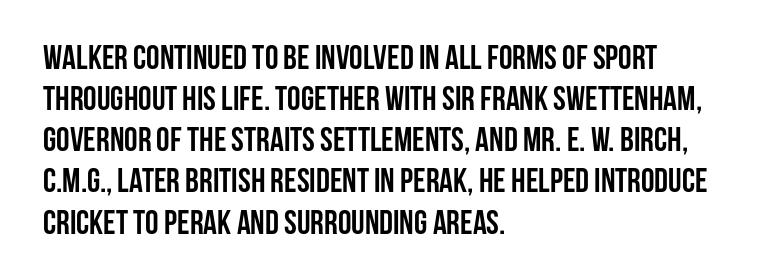
The image shows 34 px semibold, condensed sans-serif type, upright; set left-aligned, line spacing 1.21x, normal letter spacing, not underlined; low stroke contrast and a large x-height.
